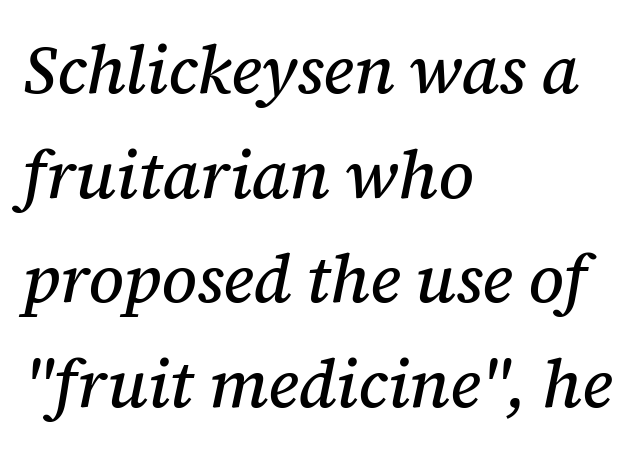
{"serif": "yes", "italic": "yes", "lean": "right", "slant_degrees": 12, "width": "normal", "stroke_contrast": "medium", "x_height": "medium", "monospaced": "no", "underline": "no", "align": "left", "line_spacing": "normal", "line_spacing_ratio": 1.56, "letter_spacing": "normal", "letter_spacing_em": 0.0, "glyph_px": 67}
